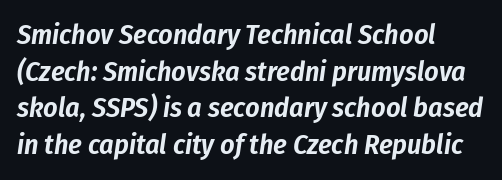
The image shows 28 px condensed type, italic (leaning right); set left-aligned, normal line spacing (1.31x), normal letter spacing, not underlined; low stroke contrast and a medium x-height.
